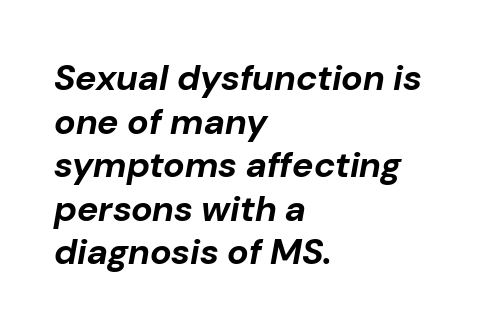
Q: Is the text bold? A: Yes.
Q: Is the text italic (slanted)? A: Yes, it leans right by about 10 degrees.
Q: Is the text underlined? A: No.
Q: How is the paragraph aligned? A: Left-aligned.
Q: Is the spacing between letters normal or unusually wide? A: Normal.
Q: Width (condensed, normal, or wide)? A: Normal.
Q: Stroke contrast? A: Low.
Q: x-height? A: Medium.
Q: Monospaced? A: No.
